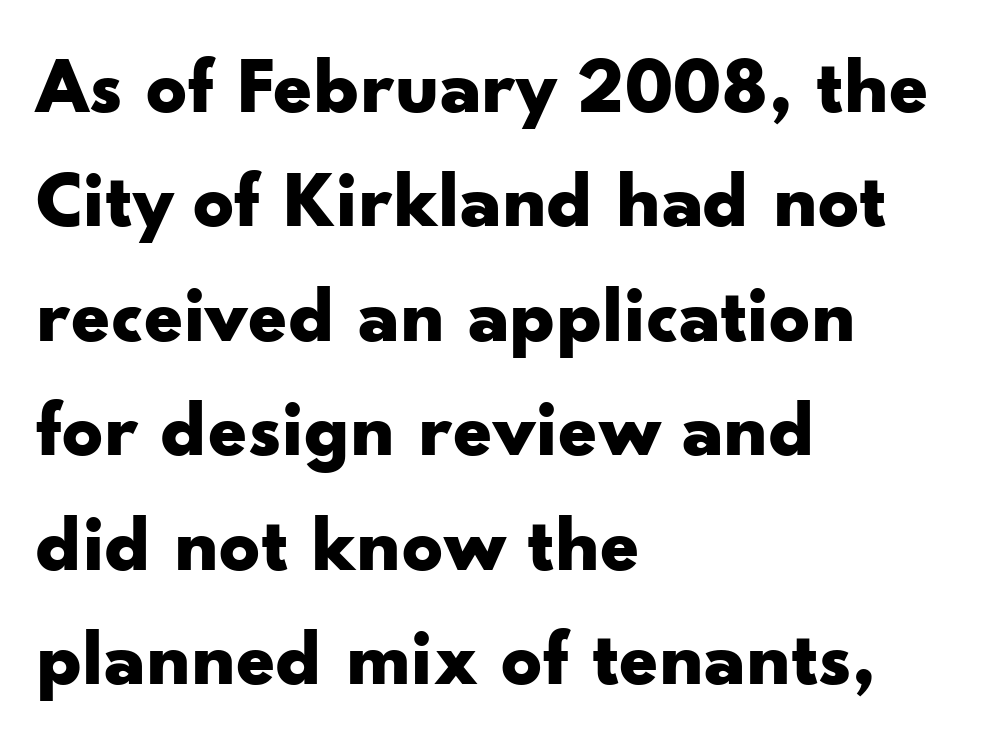
The image shows 80 px bold, wide sans-serif type, upright; set left-aligned, normal line spacing (1.43x), normal letter spacing, not underlined; low stroke contrast and a small x-height.
